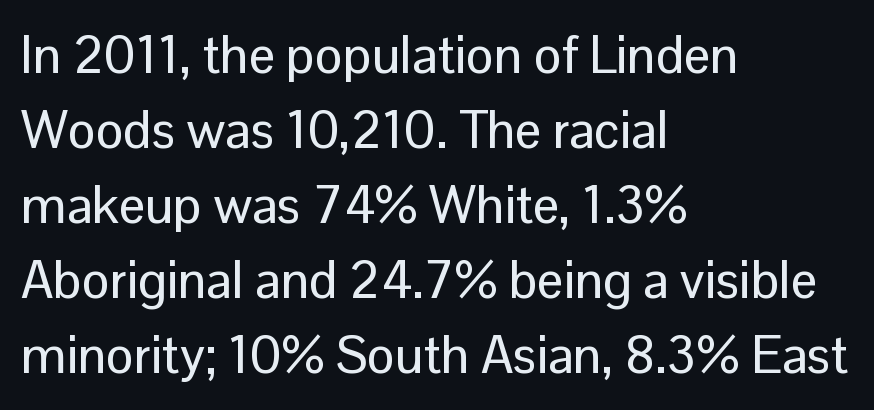
Q: Is the text italic (slanted)? A: No, it is upright.
Q: Is the typeface a serif or a sans-serif typeface? A: Sans-serif.
Q: Is the text underlined? A: No.
Q: How is the paragraph aligned? A: Left-aligned.
Q: Is the spacing between letters normal or unusually wide? A: Normal.
Q: Is the spacing between lines tight, normal or loose? A: Normal.
Q: Width (condensed, normal, or wide)? A: Normal.
Q: Stroke contrast? A: Low.
Q: x-height? A: Medium.
Q: Monospaced? A: No.
